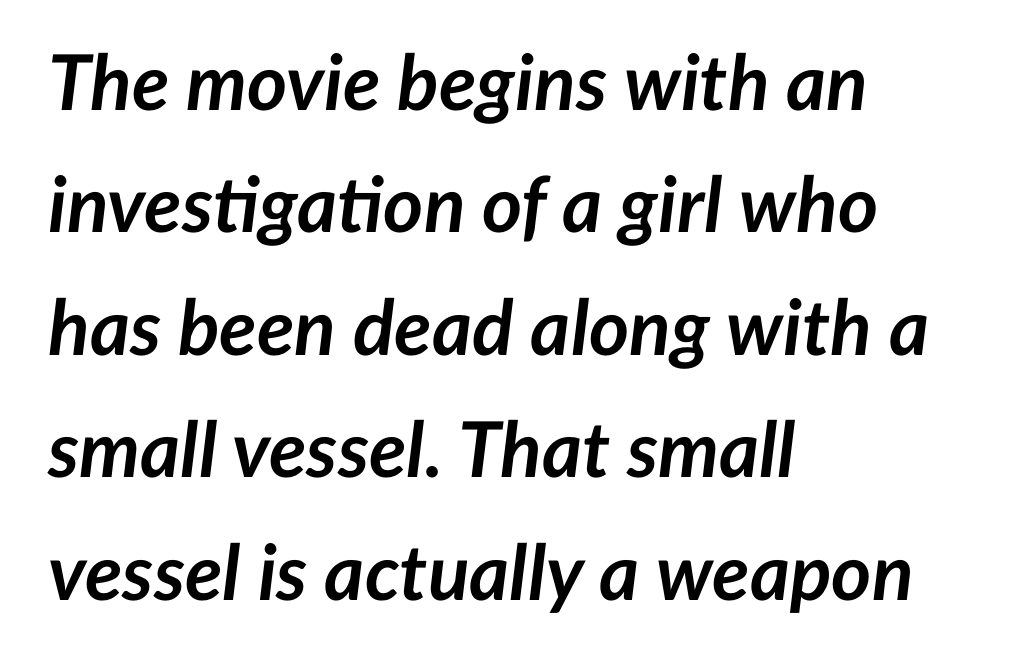
The image shows 77 px semibold type, italic (leaning right); set left-aligned, normal line spacing (1.59x), normal letter spacing, not underlined; low stroke contrast and a medium x-height.
